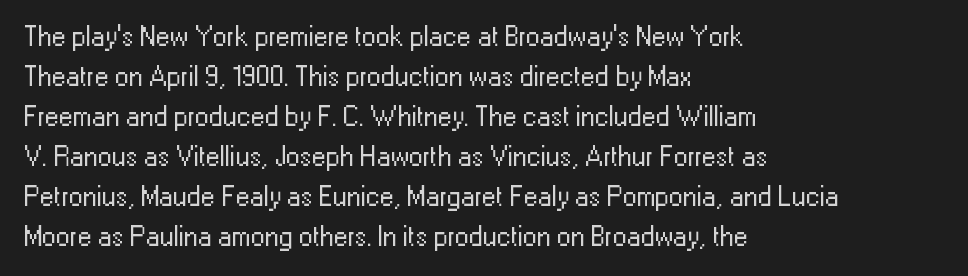
Q: Is the text bold? A: No.
Q: Is the text italic (slanted)? A: No, it is upright.
Q: Is the typeface a serif or a sans-serif typeface? A: Sans-serif.
Q: Is the text underlined? A: No.
Q: How is the paragraph aligned? A: Left-aligned.
Q: Is the spacing between letters normal or unusually wide? A: Normal.
Q: Is the spacing between lines tight, normal or loose? A: Normal.
Q: Width (condensed, normal, or wide)? A: Normal.
Q: Stroke contrast? A: Low.
Q: x-height? A: Medium.
Q: Monospaced? A: No.
